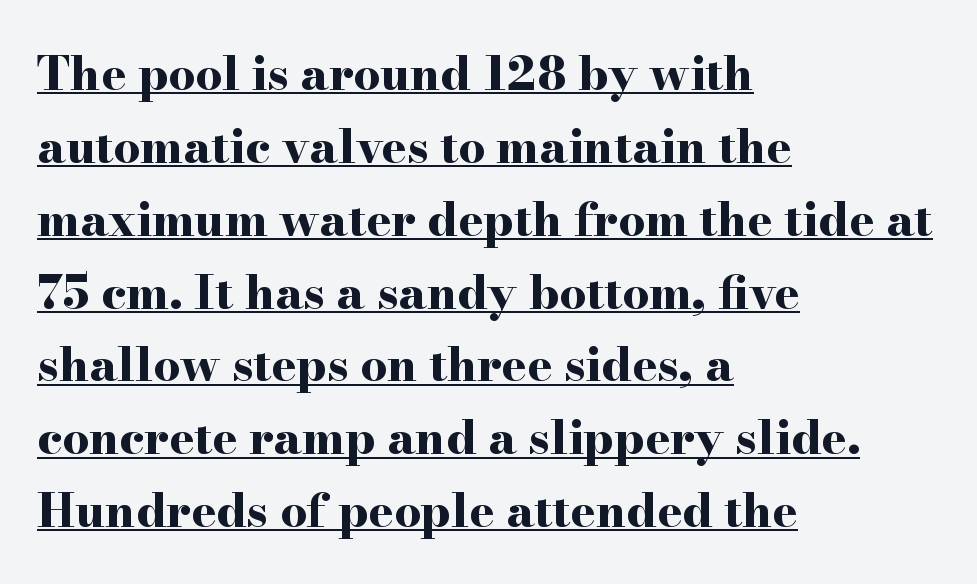
The image shows 47 px bold, wide serif type, upright; set left-aligned, normal line spacing (1.55x), normal letter spacing, underlined; high stroke contrast and a small x-height.
